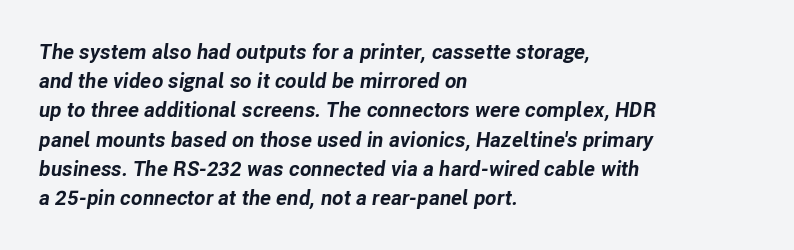
The image shows 21 px bold type, italic (leaning right); set left-aligned, normal line spacing (1.39x), normal letter spacing, not underlined.
